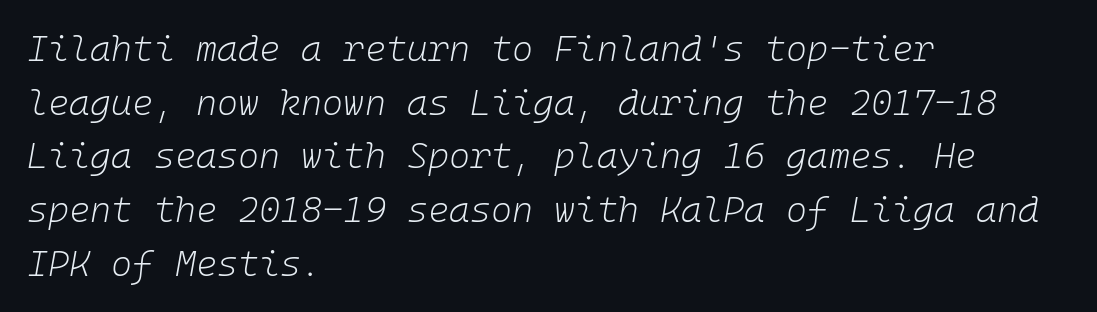
The image shows 36 px light type, italic (leaning right), monospaced; set left-aligned, normal line spacing (1.49x), normal letter spacing, not underlined; low stroke contrast and a medium x-height.
